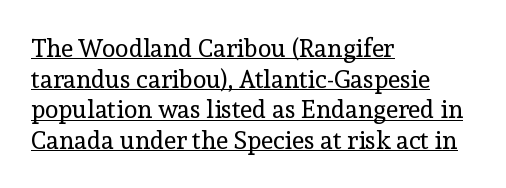
Q: Is the text bold? A: No.
Q: Is the text italic (slanted)? A: No, it is upright.
Q: Is the text underlined? A: Yes.
Q: How is the paragraph aligned? A: Left-aligned.
Q: Is the spacing between letters normal or unusually wide? A: Normal.
